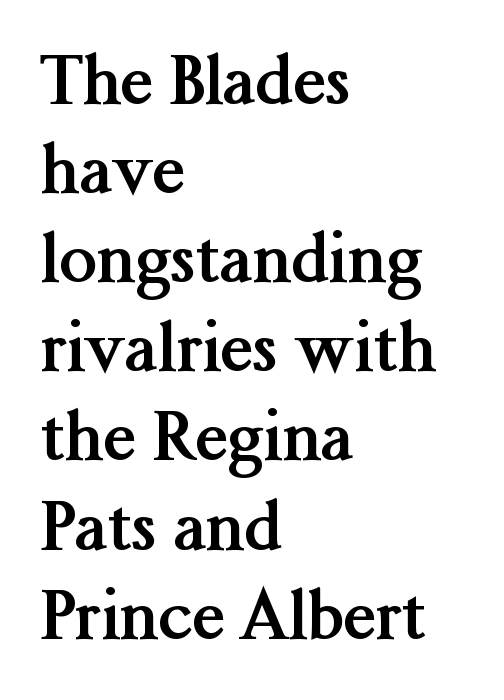
The image shows 67 px semibold serif type, upright; set left-aligned, normal line spacing (1.33x), normal letter spacing, not underlined; medium stroke contrast and a medium x-height.
